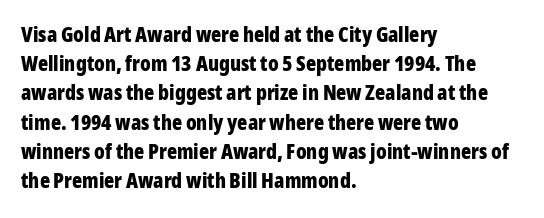
The image shows 21 px bold type, upright; set left-aligned, normal line spacing (1.39x), normal letter spacing, not underlined.
